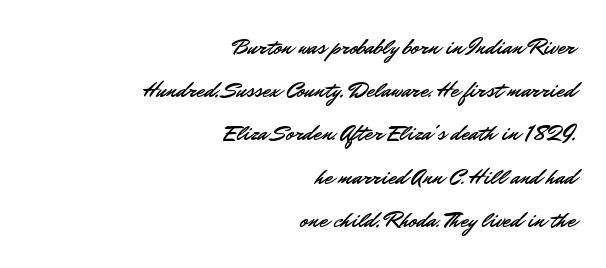
{"underline": "no", "align": "right", "line_spacing_ratio": 1.88, "letter_spacing": "normal", "letter_spacing_em": 0.0, "glyph_px": 23}
